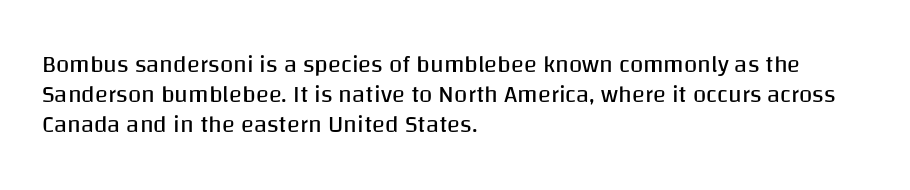
The weight would be labelled regular, book, light, or lighter still. Every stem runs plumb, perpendicular to the baseline. Descender tails drop into unmarked territory. One glance says typical: line gaps are just what's usual.
